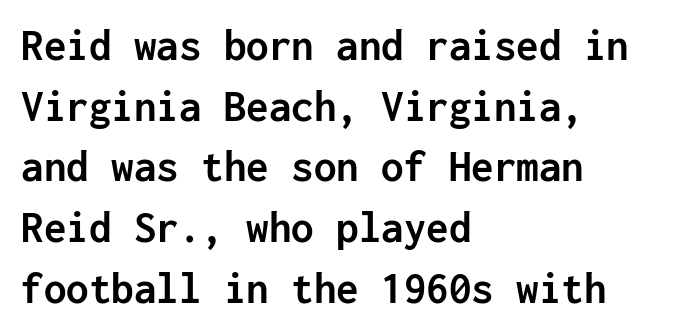
The characters display no serif detailing; their extremities are plain. What stands out about the letter spacing? Nothing — it is the standard amount. Spacing verdict: monospaced, one width for all characters. What weight is shown? A full bold with thick strokes.
